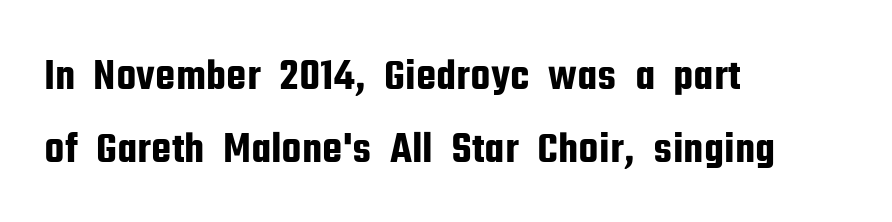
Q: Is the text italic (slanted)? A: No, it is upright.
Q: Is the typeface a serif or a sans-serif typeface? A: Sans-serif.
Q: Is the text underlined? A: No.
Q: How is the paragraph aligned? A: Left-aligned.
Q: Is the spacing between letters normal or unusually wide? A: Normal.
Q: Is the spacing between lines tight, normal or loose? A: Normal.
Q: Width (condensed, normal, or wide)? A: Condensed.
Q: Stroke contrast? A: Low.
Q: x-height? A: Medium.
Q: Monospaced? A: No.
